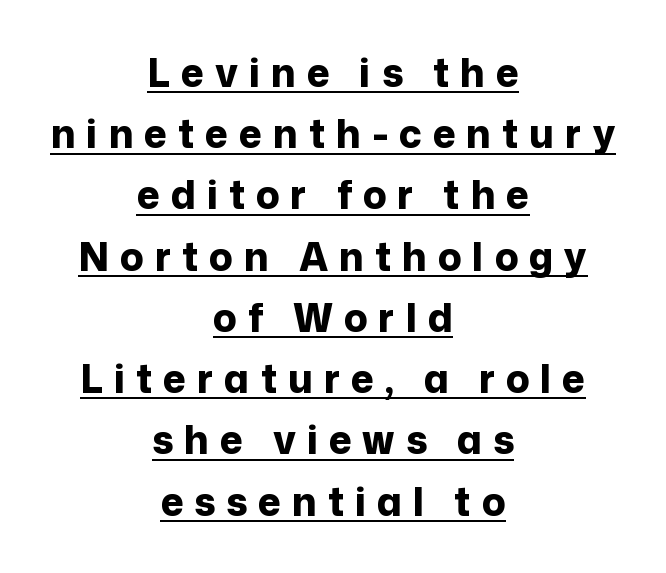
The image shows 39 px bold sans-serif type, upright; set centered, normal line spacing (1.57x), unusually wide letter spacing (+0.28 em), underlined; low stroke contrast and a medium x-height.
